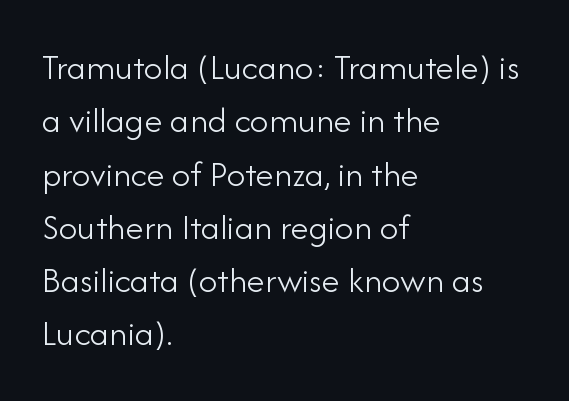
Is the stroke heavy? The answer is a plain regular-or-lighter. A bare baseline throughout the passage. No feet cap the strokes, marking this as sans-serif type. Line beginnings align vertically; line endings do not. This sample has the flowing, uneven cadence of proportional lettering.
